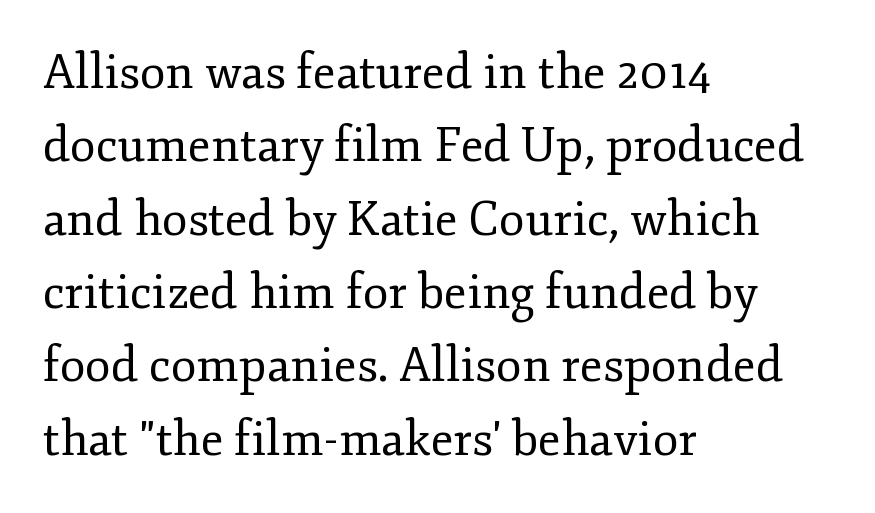
Q: Is the text bold? A: No.
Q: Is the text italic (slanted)? A: No, it is upright.
Q: Is the typeface a serif or a sans-serif typeface? A: Serif.
Q: Is the text underlined? A: No.
Q: How is the paragraph aligned? A: Left-aligned.
Q: Is the spacing between letters normal or unusually wide? A: Normal.
Q: Is the spacing between lines tight, normal or loose? A: Normal.
Q: Width (condensed, normal, or wide)? A: Normal.
Q: Stroke contrast? A: Low.
Q: x-height? A: Small.
Q: Monospaced? A: No.
